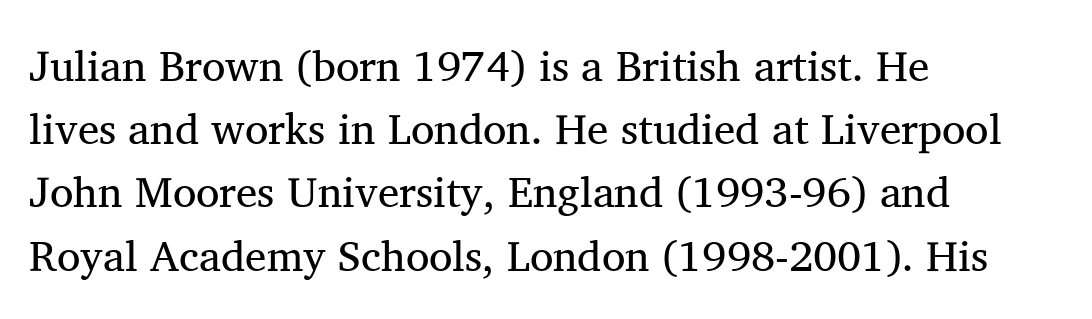
The image shows 43 px regular-weight serif type, upright; set left-aligned, normal line spacing (1.47x), normal letter spacing, not underlined; medium stroke contrast and a medium x-height.
